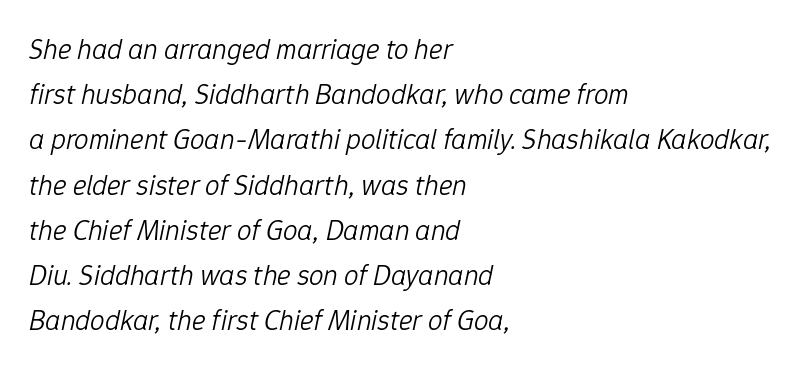
One-word summary of the alignment: left. In terms of posture, this sample is oblique. Nobody touched the tracking dial on this one. The letterforms sit at book weight or below. Normally led — the rows are evenly, conventionally spaced.
